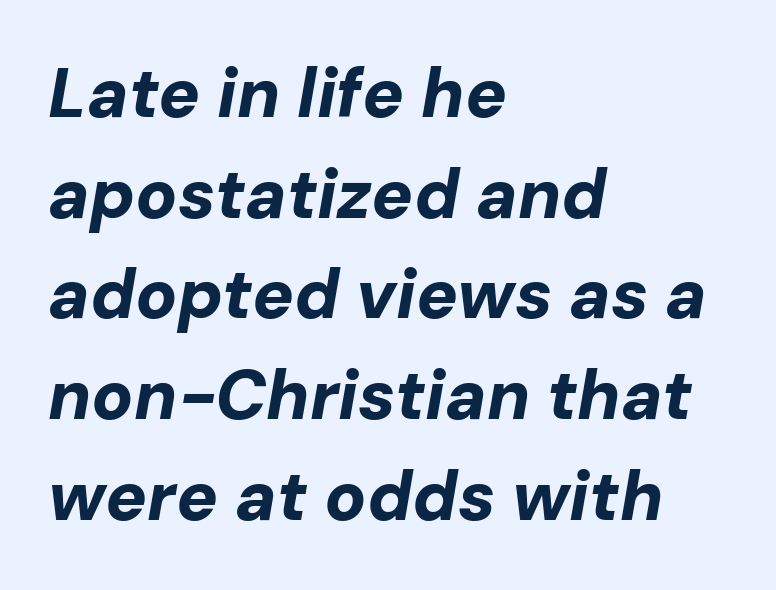
Q: Is the text bold? A: Yes.
Q: Is the text italic (slanted)? A: Yes, it leans right by about 10 degrees.
Q: Is the text underlined? A: No.
Q: How is the paragraph aligned? A: Left-aligned.
Q: Is the spacing between letters normal or unusually wide? A: Normal.
Q: Is the spacing between lines tight, normal or loose? A: Normal.
Q: Width (condensed, normal, or wide)? A: Normal.
Q: Stroke contrast? A: Low.
Q: x-height? A: Medium.
Q: Monospaced? A: No.
